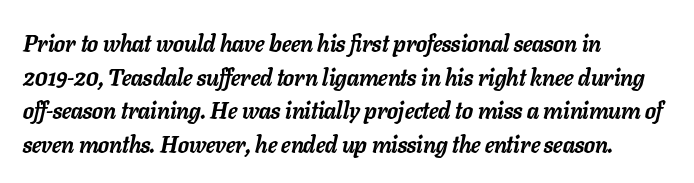
The image shows 23 px bold type, italic (leaning right); set left-aligned, normal line spacing (1.46x), normal letter spacing, not underlined.
